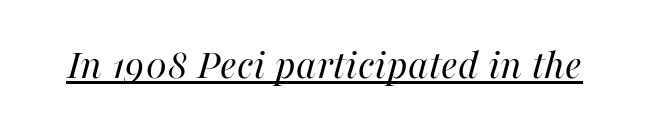
Q: Is the text bold? A: No.
Q: Is the text italic (slanted)? A: Yes, it leans right by about 16 degrees.
Q: Is the text underlined? A: Yes.
Q: Is the spacing between letters normal or unusually wide? A: Normal.
Q: Width (condensed, normal, or wide)? A: Normal.
Q: Stroke contrast? A: High.
Q: x-height? A: Medium.
Q: Monospaced? A: No.
